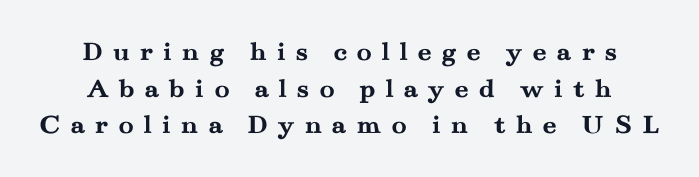
Spacing between characters has been opened up far beyond the box default. The typeface chosen for these lines features serifs. Varying glyph widths throughout — classic text-font behaviour. The line-height multiplier appears to be the usual default. The rendering uses a bold face; every stroke is thick and dark.
